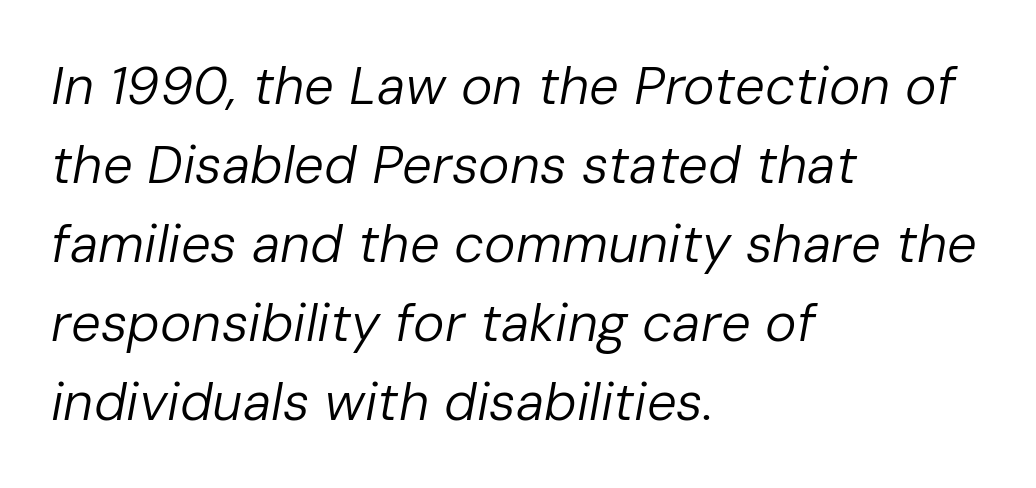
Whoever set this chose a conventional vertical rhythm. Stem width sits at or under what a default text font uses. Each word holds together tightly as a unit, with standard inter-letter gaps. The space directly below the letters is spotless. A classic flush-left, rag-right setting is used for this passage. Observe the lean: these are italic letterforms.
